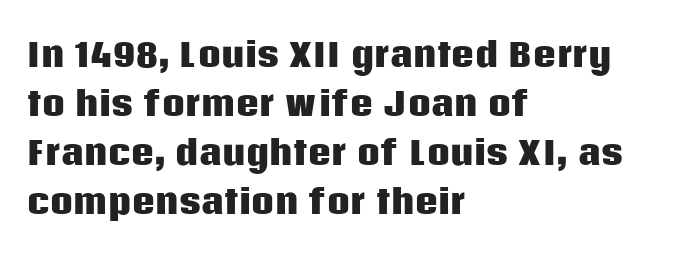
Q: Is the text bold? A: Yes.
Q: Is the text italic (slanted)? A: No, it is upright.
Q: Is the typeface a serif or a sans-serif typeface? A: Sans-serif.
Q: Is the text underlined? A: No.
Q: How is the paragraph aligned? A: Left-aligned.
Q: Is the spacing between letters normal or unusually wide? A: Normal.
Q: Is the spacing between lines tight, normal or loose? A: Normal.
Q: Width (condensed, normal, or wide)? A: Normal.
Q: Stroke contrast? A: Low.
Q: x-height? A: Large.
Q: Monospaced? A: No.
